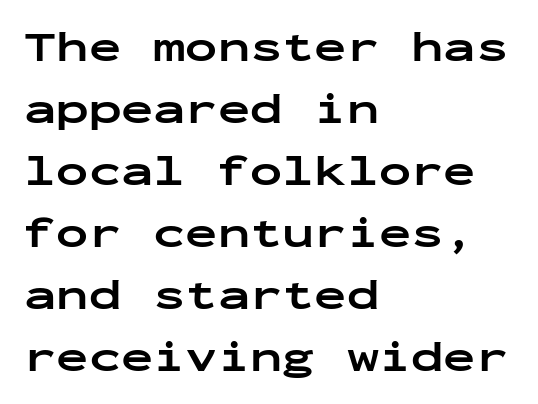
The image shows 43 px bold, wide sans-serif type, upright, monospaced; set left-aligned, normal line spacing (1.44x), normal letter spacing, not underlined; low stroke contrast and a medium x-height.
